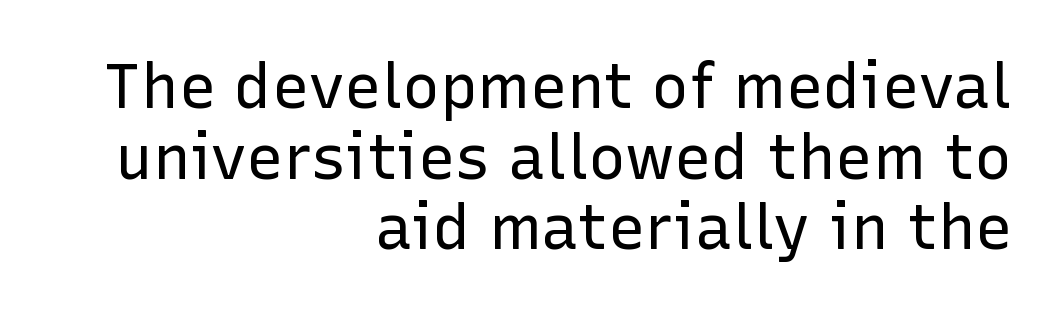
Q: Is the text bold? A: No.
Q: Is the text italic (slanted)? A: No, it is upright.
Q: Is the typeface a serif or a sans-serif typeface? A: Sans-serif.
Q: Is the text underlined? A: No.
Q: How is the paragraph aligned? A: Right-aligned.
Q: Is the spacing between letters normal or unusually wide? A: Normal.
Q: Is the spacing between lines tight, normal or loose? A: Tight.
Q: Width (condensed, normal, or wide)? A: Normal.
Q: Stroke contrast? A: Low.
Q: x-height? A: Medium.
Q: Monospaced? A: No.
